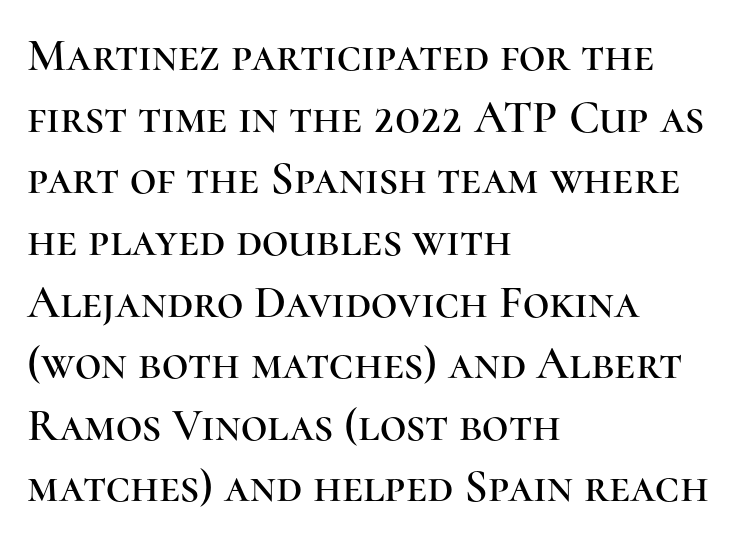
Q: Is the text italic (slanted)? A: No, it is upright.
Q: Is the typeface a serif or a sans-serif typeface? A: Serif.
Q: Is the text underlined? A: No.
Q: How is the paragraph aligned? A: Left-aligned.
Q: Is the spacing between letters normal or unusually wide? A: Normal.
Q: Is the spacing between lines tight, normal or loose? A: Normal.
Q: Width (condensed, normal, or wide)? A: Normal.
Q: Stroke contrast? A: High.
Q: x-height? A: Medium.
Q: Monospaced? A: No.
